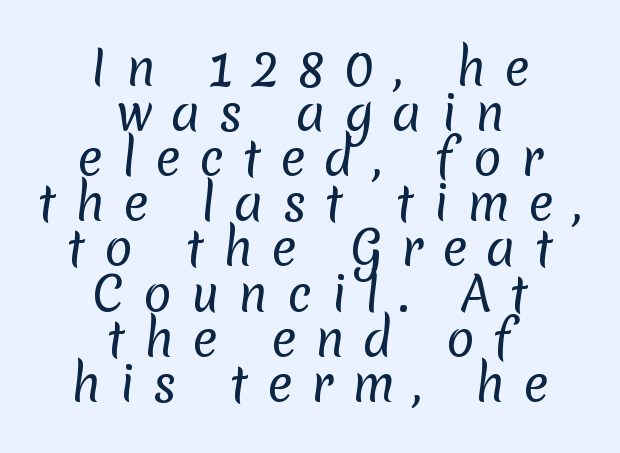
Q: Is the text bold? A: No.
Q: Is the typeface a serif or a sans-serif typeface? A: Sans-serif.
Q: Is the text underlined? A: No.
Q: How is the paragraph aligned? A: Centered.
Q: Is the spacing between letters normal or unusually wide? A: Unusually wide.
Q: Is the spacing between lines tight, normal or loose? A: Tight.
Q: Width (condensed, normal, or wide)? A: Normal.
Q: Stroke contrast? A: Low.
Q: x-height? A: Medium.
Q: Monospaced? A: No.
